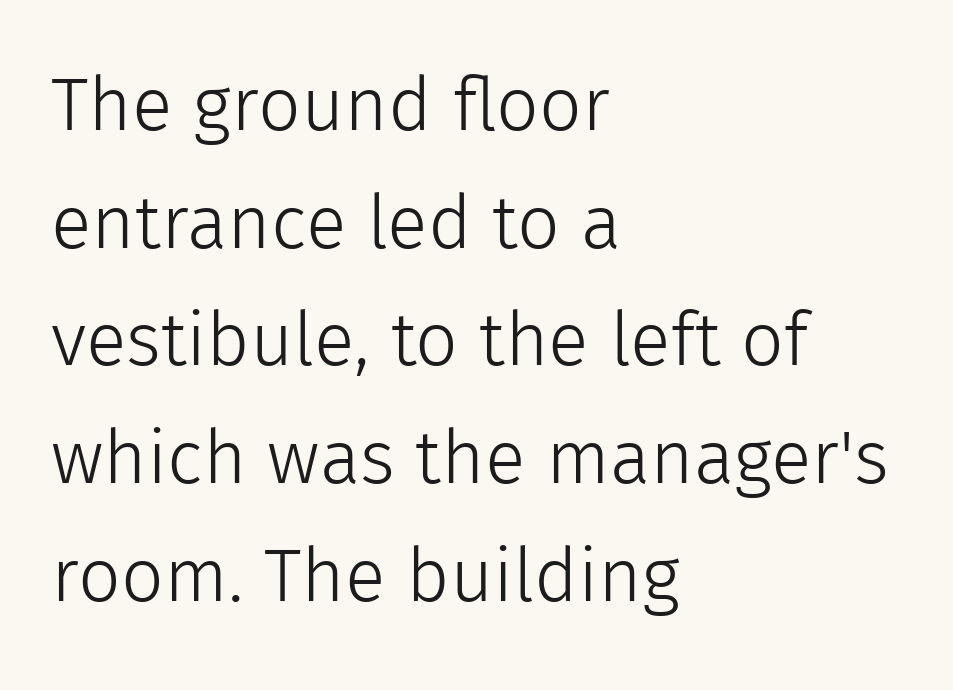
{"serif": "no", "italic": "no", "bold": "no", "weight": "light", "width": "normal", "x_height": "medium", "monospaced": "no", "underline": "no", "align": "left", "line_spacing": "normal", "line_spacing_ratio": 1.57, "letter_spacing": "normal", "letter_spacing_em": 0.0, "glyph_px": 75}
